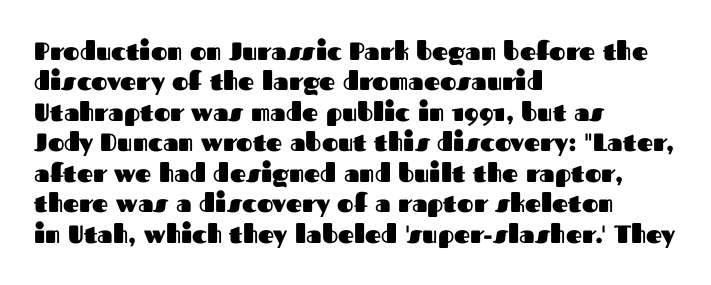
The image shows 25 px bold type, upright; set left-aligned, line spacing 1.22x, normal letter spacing, not underlined.
